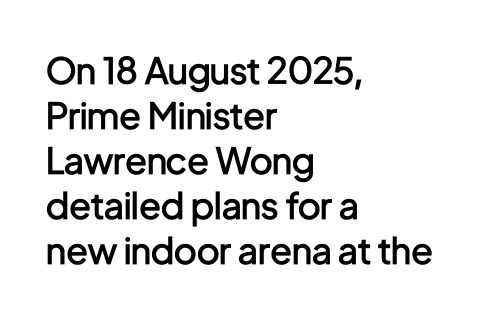
The image shows 36 px semibold, condensed sans-serif type, upright; set left-aligned, normal line spacing (1.25x), normal letter spacing, not underlined; low stroke contrast and a medium x-height.
